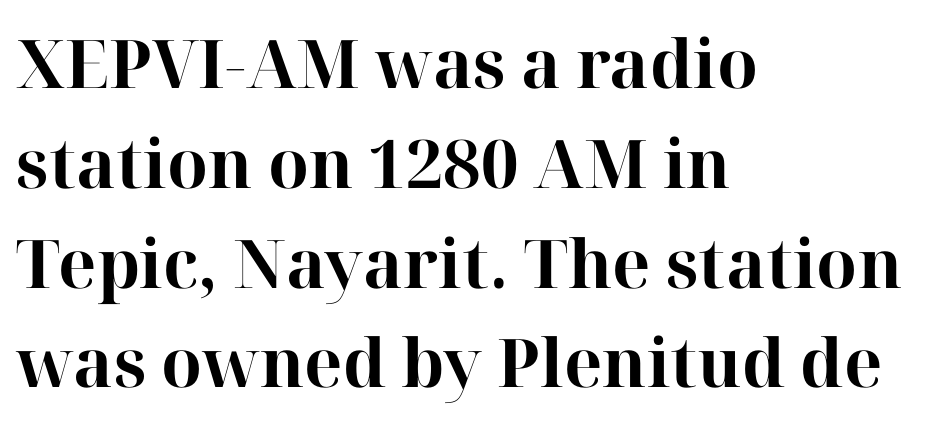
Q: Is the text bold? A: Yes.
Q: Is the text italic (slanted)? A: No, it is upright.
Q: Is the typeface a serif or a sans-serif typeface? A: Serif.
Q: Is the text underlined? A: No.
Q: How is the paragraph aligned? A: Left-aligned.
Q: Is the spacing between letters normal or unusually wide? A: Normal.
Q: Is the spacing between lines tight, normal or loose? A: Normal.
Q: Width (condensed, normal, or wide)? A: Normal.
Q: Stroke contrast? A: High.
Q: x-height? A: Medium.
Q: Monospaced? A: No.
